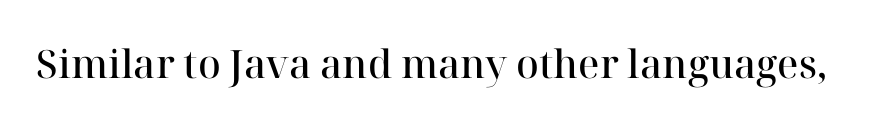
The image shows 39 px semibold serif type, upright; set normal letter spacing, not underlined; high stroke contrast and a medium x-height.
